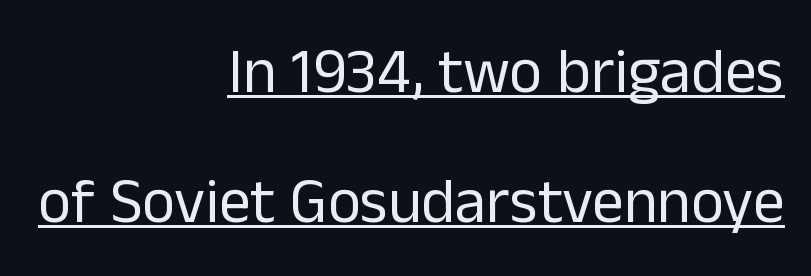
The image shows 63 px regular-weight sans-serif type, upright; set right-aligned, loose line spacing (2.06x), normal letter spacing, underlined; low stroke contrast and a medium x-height.
